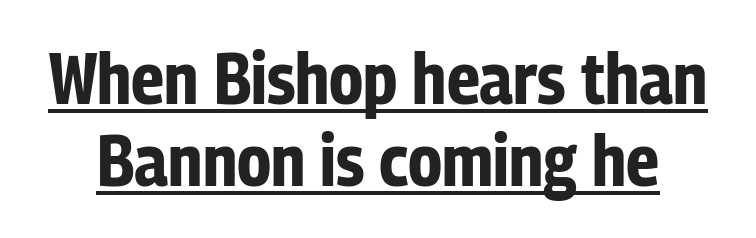
The image shows 72 px bold, condensed sans-serif type, upright; set tight line spacing (1.14x), normal letter spacing, underlined; low stroke contrast and a medium x-height.
